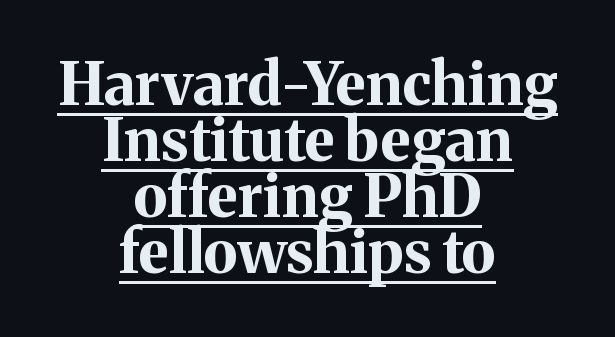
The image shows 59 px bold serif type, upright; set centered, tight line spacing (0.95x), normal letter spacing, underlined; medium stroke contrast and a medium x-height.
